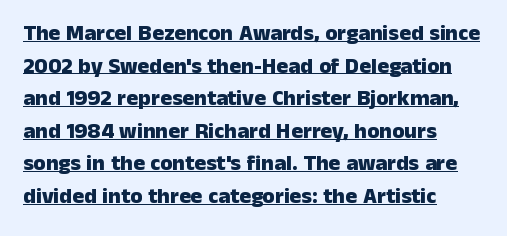
Q: Is the text bold? A: Yes.
Q: Is the text italic (slanted)? A: No, it is upright.
Q: Is the text underlined? A: Yes.
Q: How is the paragraph aligned? A: Left-aligned.
Q: Is the spacing between letters normal or unusually wide? A: Normal.
Q: Is the spacing between lines tight, normal or loose? A: Normal.
